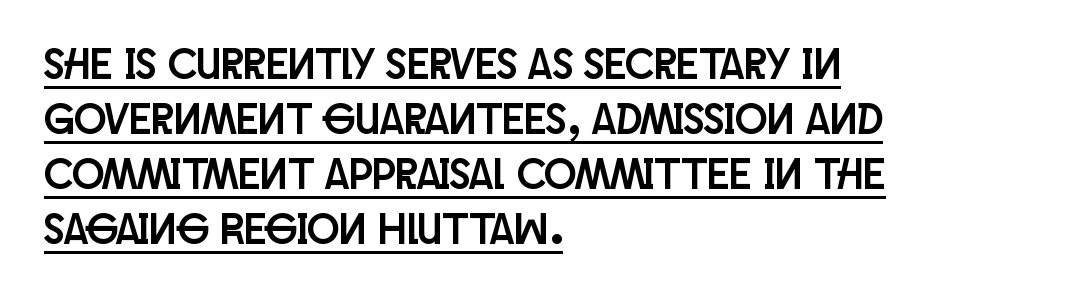
{"serif": "no", "italic": "no", "width": "condensed", "stroke_contrast": "low", "x_height": "large", "monospaced": "no", "underline": "yes", "align": "left", "line_spacing": "normal", "line_spacing_ratio": 1.28, "letter_spacing": "normal", "letter_spacing_em": 0.0, "glyph_px": 43}
